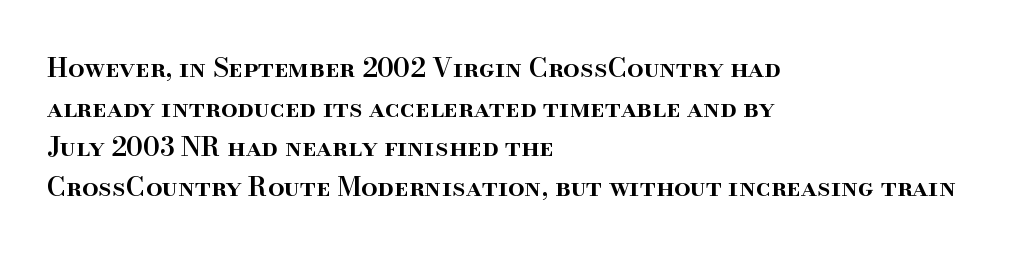
The image shows 26 px text type, upright; set left-aligned, normal line spacing (1.52x), normal letter spacing, not underlined.
